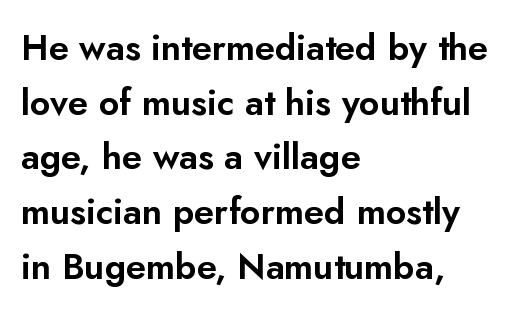
{"serif": "no", "italic": "no", "width": "normal", "stroke_contrast": "low", "x_height": "small", "monospaced": "no", "underline": "no", "align": "left", "line_spacing": "normal", "line_spacing_ratio": 1.52, "letter_spacing": "normal", "letter_spacing_em": 0.0, "glyph_px": 36}
